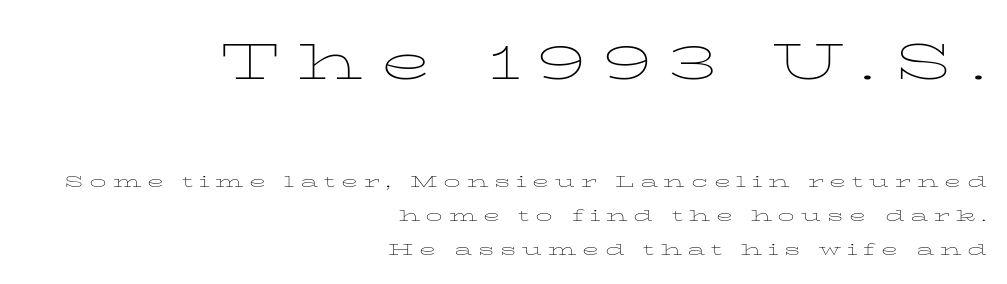
Is the block centered? No — it sits flush against the right margin. Character widths vary here, with narrow letters taking less room than wide ones. Italic: no, the glyphs are upright roman. Summary of weight: not heavy and not bold. In terms of letterform style, serifs are clearly present. The emphasis by scale lands on block number one, above.
